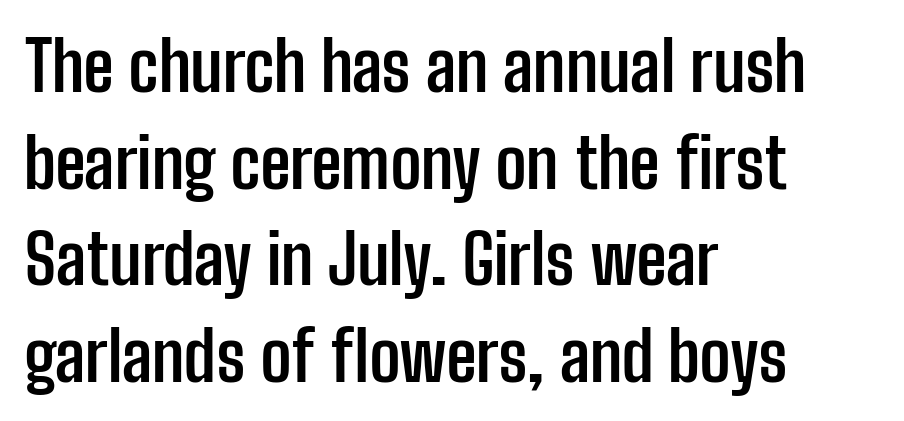
The leading is moderate, giving the passage an even texture. Typographically, this falls in the sans-serif category. You could not count columns in this text — the font is proportionally spaced. Letters rest on an invisible, unmarked baseline. Compared with a centered layout, this one pins lines to the left instead.
